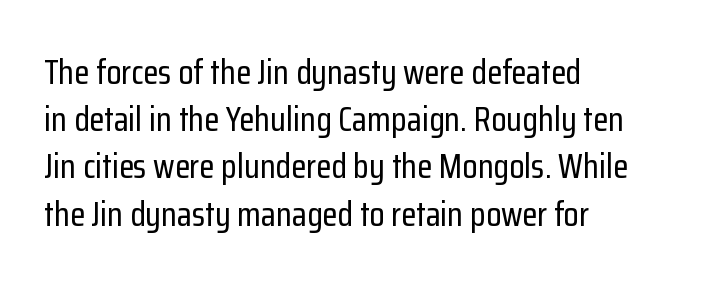
The letterforms sit shoulder to shoulder at normal distance. Line spacing here is normal. Underline: absent. The rendering uses natural spacing where letterforms have individual widths. Ascenders rise straight up at ninety degrees.
